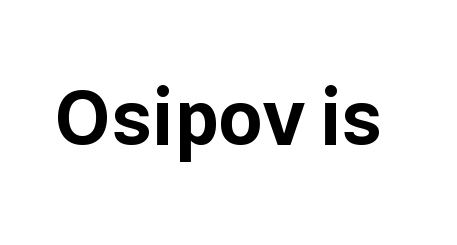
Q: Is the text bold? A: Yes.
Q: Is the text italic (slanted)? A: No, it is upright.
Q: Is the typeface a serif or a sans-serif typeface? A: Sans-serif.
Q: Is the text underlined? A: No.
Q: Is the spacing between letters normal or unusually wide? A: Normal.
Q: Width (condensed, normal, or wide)? A: Normal.
Q: Stroke contrast? A: Low.
Q: x-height? A: Medium.
Q: Monospaced? A: No.
